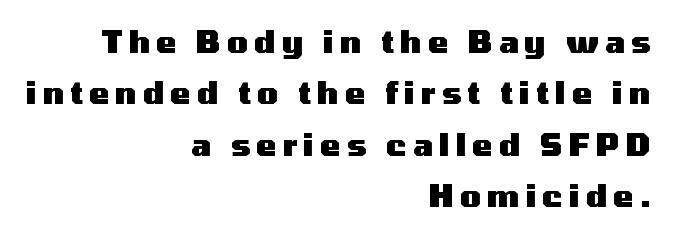
A roman cut, with each character standing at attention. Examine the stroke ends and you'll find no serifs. The rendering inserts visible extra space after every character. Type without underlining.
